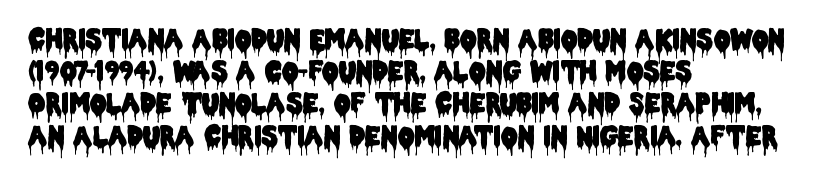
{"italic": "no", "underline": "no", "align": "left", "line_spacing_ratio": 1.24, "letter_spacing": "normal", "letter_spacing_em": 0.0, "glyph_px": 26}
